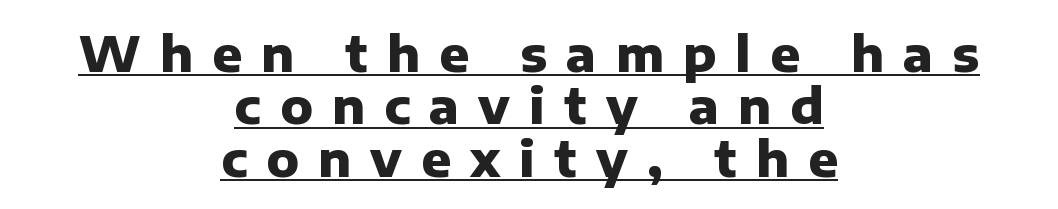
{"serif": "no", "italic": "no", "bold": "yes", "weight": "heavy", "width": "normal", "stroke_contrast": "low", "x_height": "medium", "monospaced": "no", "underline": "yes", "align": "center", "line_spacing": "tight", "line_spacing_ratio": 1.07, "letter_spacing": "wide", "letter_spacing_em": 0.39, "glyph_px": 49}
